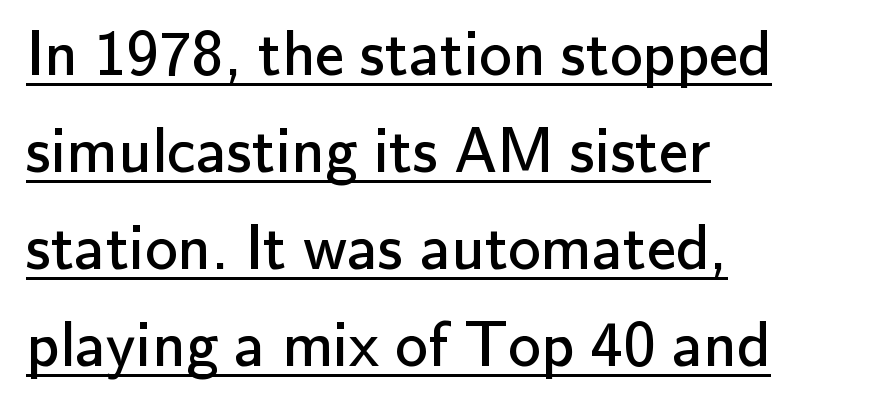
{"serif": "no", "italic": "no", "bold": "no", "weight": "regular", "width": "normal", "stroke_contrast": "low", "x_height": "small", "monospaced": "no", "underline": "yes", "align": "left", "line_spacing": "normal", "line_spacing_ratio": 1.49, "letter_spacing": "normal", "letter_spacing_em": 0.0, "glyph_px": 65}
